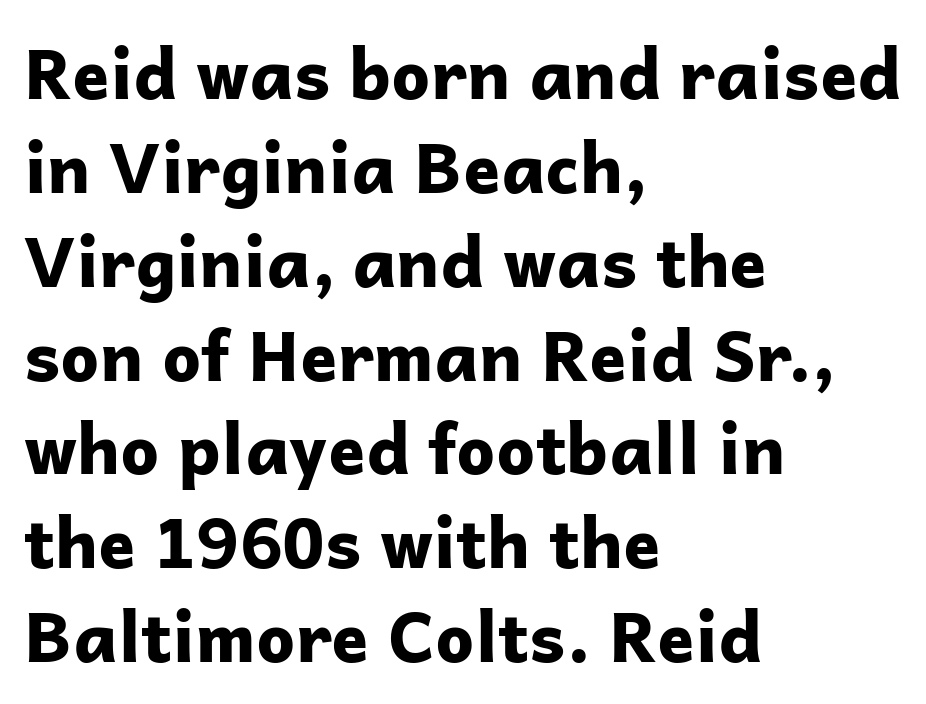
Q: Is the text bold? A: Yes.
Q: Is the text italic (slanted)? A: No, it is upright.
Q: Is the typeface a serif or a sans-serif typeface? A: Sans-serif.
Q: Is the text underlined? A: No.
Q: How is the paragraph aligned? A: Left-aligned.
Q: Is the spacing between letters normal or unusually wide? A: Normal.
Q: Is the spacing between lines tight, normal or loose? A: Normal.
Q: Width (condensed, normal, or wide)? A: Normal.
Q: Stroke contrast? A: Low.
Q: x-height? A: Medium.
Q: Monospaced? A: No.
